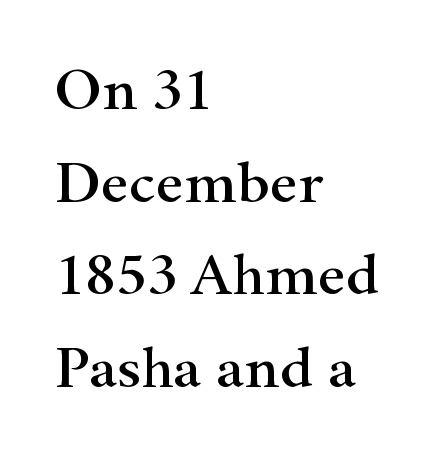
{"serif": "yes", "italic": "no", "width": "wide", "stroke_contrast": "high", "x_height": "small", "monospaced": "no", "underline": "no", "align": "left", "line_spacing": "normal", "line_spacing_ratio": 1.52, "letter_spacing": "normal", "letter_spacing_em": 0.0, "glyph_px": 61}
